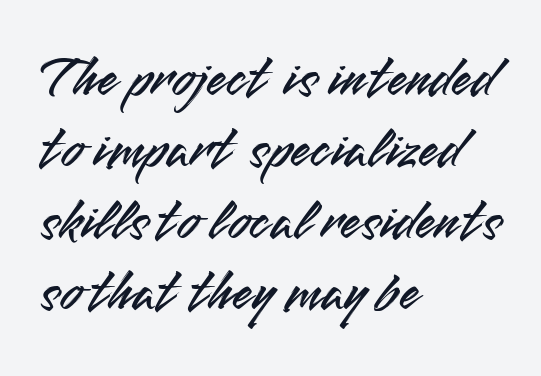
The image shows 58 px sans-serif type; set left-aligned, line spacing 1.23x, normal letter spacing, not underlined; medium stroke contrast and a small x-height.
